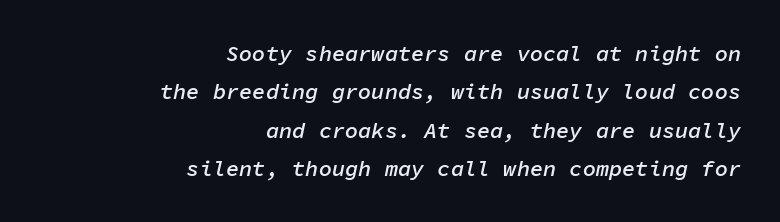
In terms of weight, the rendering is demibold, just under bold. This rendering leaves character spacing at its baseline value. Yep, that's italic — everything's leaning. A clean baseline with only descenders dipping below it. A student would call this right alignment; a typographer would say flush right, rag left.
